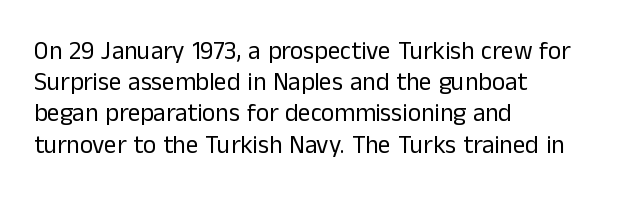
{"italic": "no", "bold": "no", "underline": "no", "align": "left", "line_spacing": "normal", "line_spacing_ratio": 1.25, "letter_spacing": "normal", "letter_spacing_em": 0.0, "glyph_px": 25}
